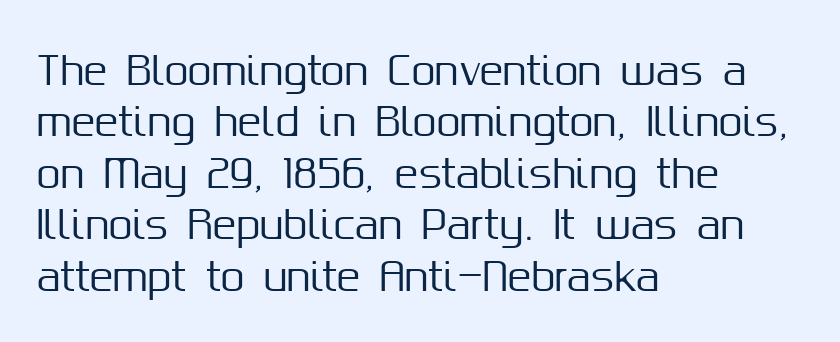
These lines are set flush left with a ragged right edge. Leading: standard. Any mark beneath the type? The region is blank. The passage shown is typed in a proportional face where columns would drift.
